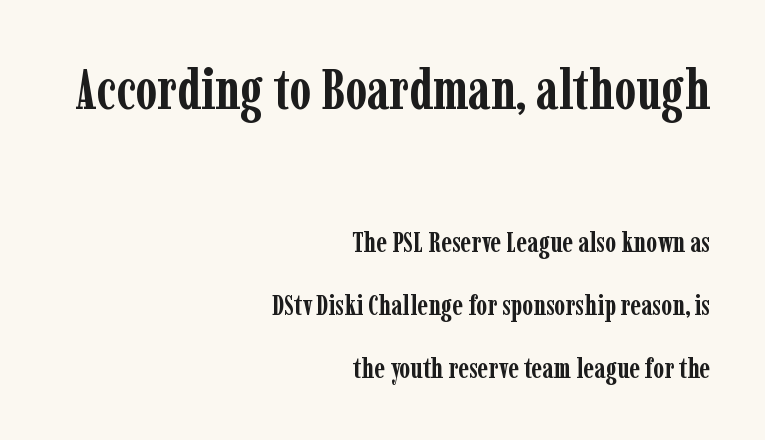
The image shows 56 px semibold, condensed serif type, upright; set right-aligned, loose line spacing (2.24x), normal letter spacing, not underlined; the first (top) block is 2.0x larger; low stroke contrast and a medium x-height.
